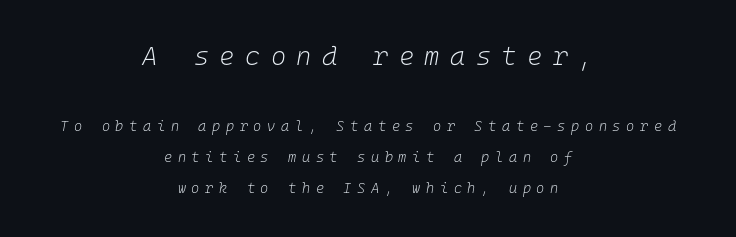
Q: Is the text bold? A: No.
Q: Is the text italic (slanted)? A: Yes, it leans right by about 10 degrees.
Q: Is the text underlined? A: No.
Q: How is the paragraph aligned? A: Centered.
Q: Is the spacing between letters normal or unusually wide? A: Unusually wide.
Q: Is the spacing between lines tight, normal or loose? A: Loose.
Q: Which block of text is set in a larger size, the first (top) or the second (bottom)? A: The first (top) one.
